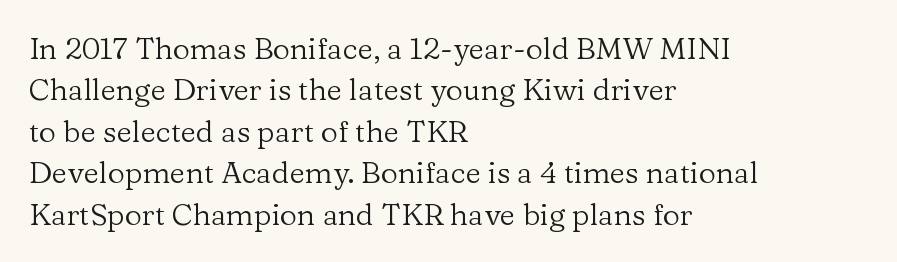
Compared with typical paragraphs, the rows here are spaced about the same. Stroke thickness stays within the range of a standard reading face or lighter. A student would call this left alignment; a typographer would say flush left, rag right. Designer's note — italics off, roman on. Check where the strokes stop: tiny serifs finish them off. Clear beneath every line of the passage.
